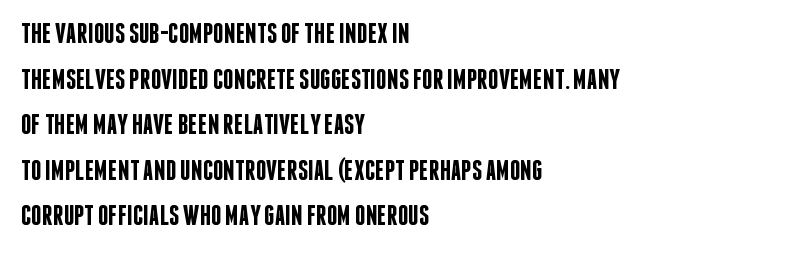
Character widths vary here, with narrow letters taking less room than wide ones. Nothing sits at the stroke ends, so this counts as sans-serif. Nobody touched the tracking dial on this one. This is roman type, the default non-slanted kind. Moderately thickened strokes mark this as semibold type. Underlining? Definitely not there.
